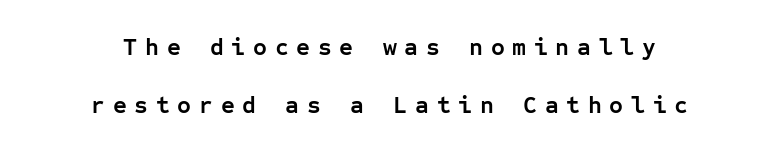
Does the copy run flush right? No — it is centered line by line. The strip under each line holds only bare page. Style check: upright. Letter spacing: wide.
